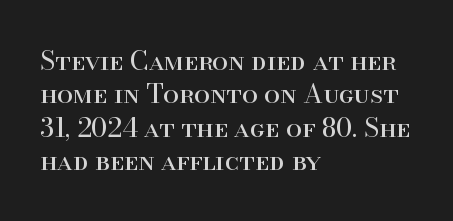
Q: Is the text bold? A: No.
Q: Is the text italic (slanted)? A: No, it is upright.
Q: Is the text underlined? A: No.
Q: How is the paragraph aligned? A: Left-aligned.
Q: Is the spacing between letters normal or unusually wide? A: Normal.
Q: Is the spacing between lines tight, normal or loose? A: Normal.
